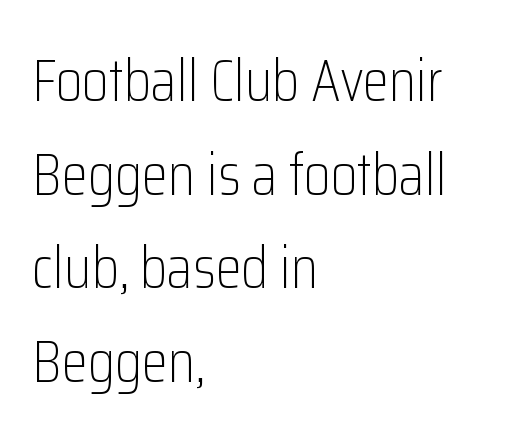
Q: Is the text bold? A: No.
Q: Is the text italic (slanted)? A: No, it is upright.
Q: Is the typeface a serif or a sans-serif typeface? A: Sans-serif.
Q: Is the text underlined? A: No.
Q: How is the paragraph aligned? A: Left-aligned.
Q: Is the spacing between letters normal or unusually wide? A: Normal.
Q: Is the spacing between lines tight, normal or loose? A: Normal.
Q: Width (condensed, normal, or wide)? A: Condensed.
Q: Stroke contrast? A: Low.
Q: x-height? A: Medium.
Q: Monospaced? A: No.
